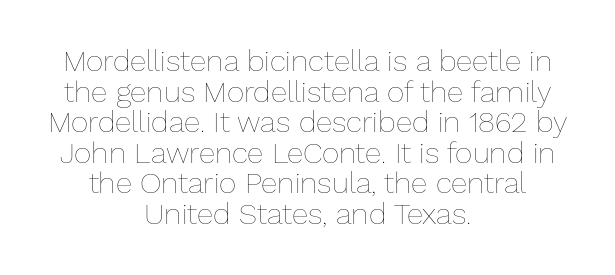
The image shows 30 px thin type, upright; set centered, tight line spacing (1.02x), normal letter spacing, not underlined; low stroke contrast and a medium x-height.
